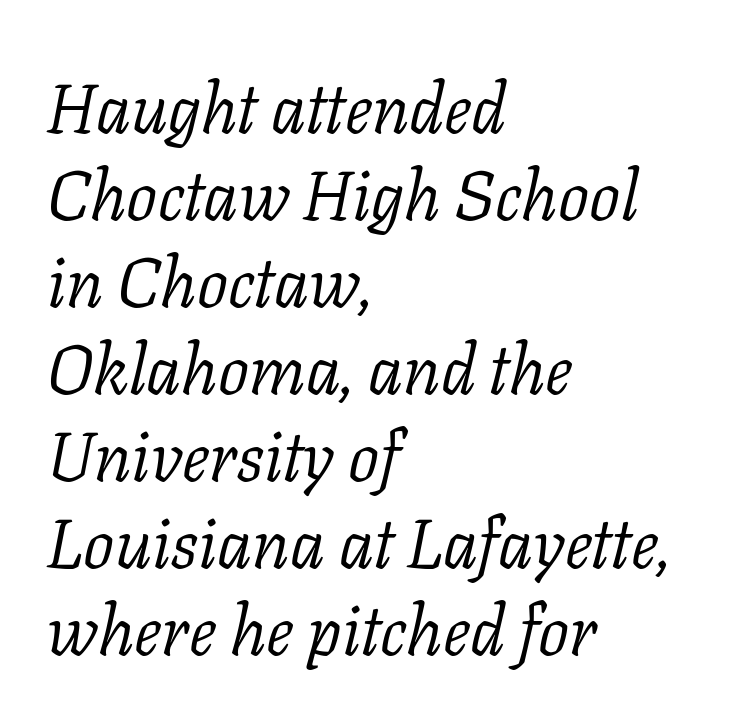
{"serif": "yes", "italic": "yes", "lean": "right", "slant_degrees": 11, "bold": "no", "weight": "light", "width": "normal", "stroke_contrast": "low", "x_height": "medium", "monospaced": "no", "underline": "no", "align": "left", "line_spacing": "normal", "line_spacing_ratio": 1.26, "letter_spacing": "normal", "letter_spacing_em": 0.0, "glyph_px": 69}
